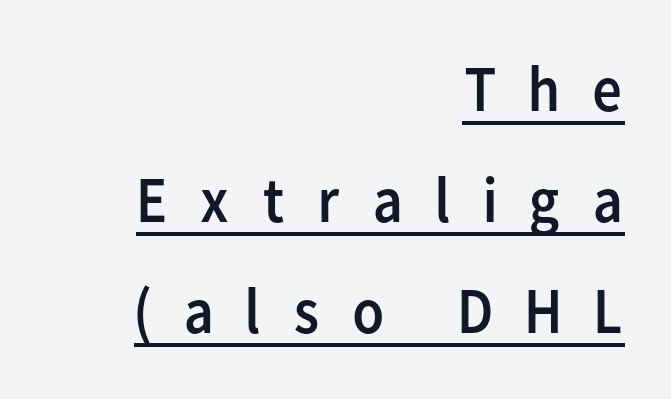
A flush-right, rag-left setting is used for this passage. A typesetter would call this heavily tracked-out type. This sample carries an underscore along the baseline area. A roman cut, with each character standing at attention. No heavy texture on the line: the type isn't bold.
